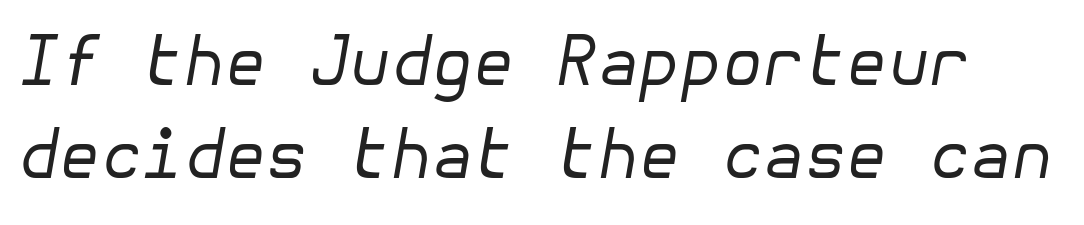
Q: Is the text bold? A: No.
Q: Is the text italic (slanted)? A: Yes, it leans right by about 10 degrees.
Q: Is the text underlined? A: No.
Q: Is the spacing between letters normal or unusually wide? A: Normal.
Q: Is the spacing between lines tight, normal or loose? A: Normal.
Q: Width (condensed, normal, or wide)? A: Normal.
Q: Stroke contrast? A: Low.
Q: x-height? A: Medium.
